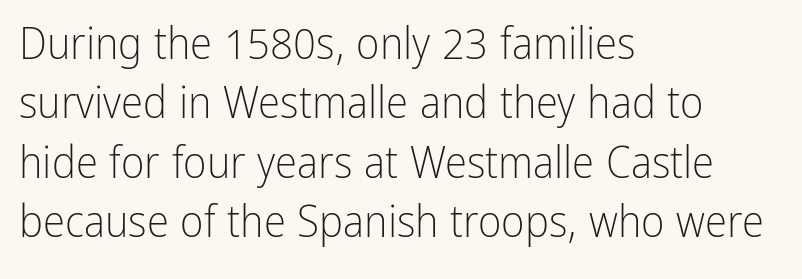
The image shows 45 px light, condensed sans-serif type, upright; set left-aligned, normal line spacing (1.32x), normal letter spacing, not underlined; low stroke contrast and a medium x-height.
